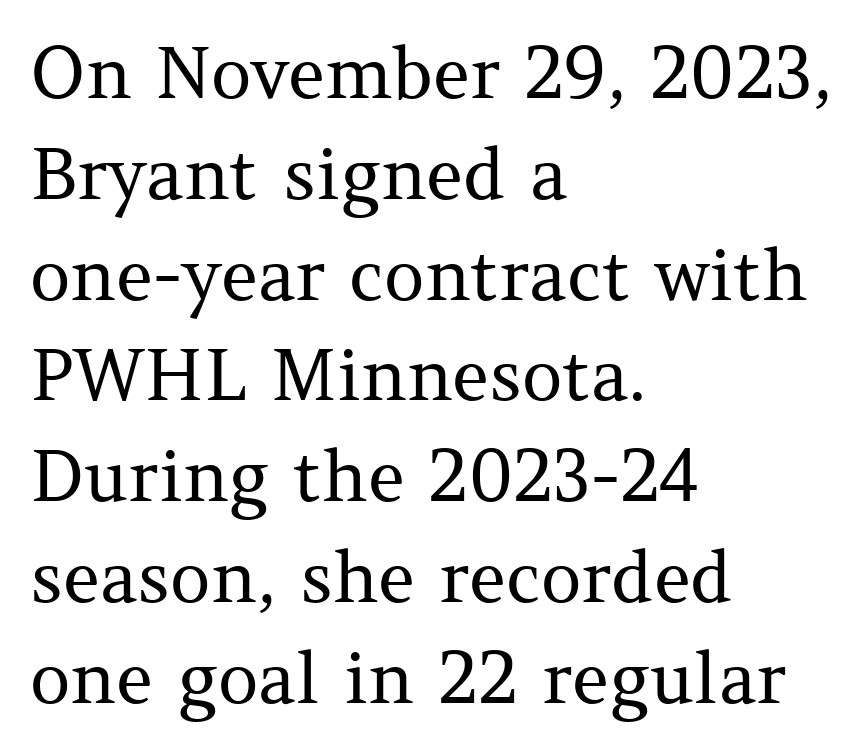
{"serif": "yes", "italic": "no", "bold": "no", "weight": "regular", "width": "normal", "stroke_contrast": "medium", "x_height": "medium", "monospaced": "no", "underline": "no", "align": "left", "line_spacing": "normal", "line_spacing_ratio": 1.42, "letter_spacing": "normal", "letter_spacing_em": 0.0, "glyph_px": 71}
